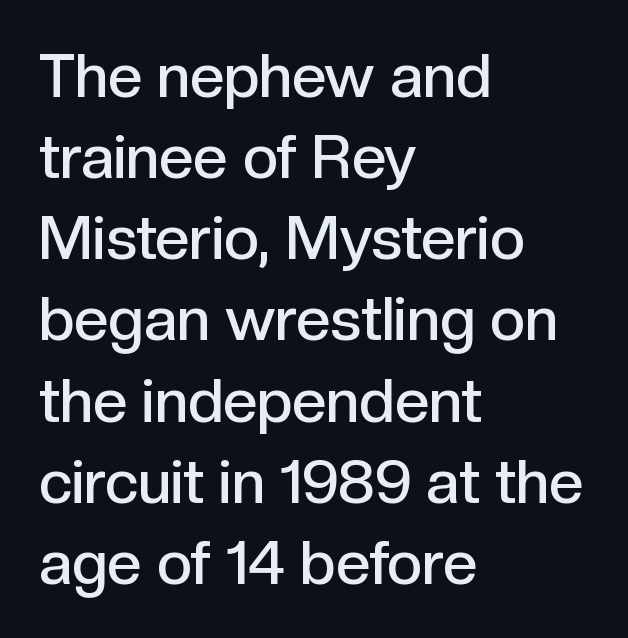
The image shows 61 px semibold sans-serif type, upright; set left-aligned, normal line spacing (1.33x), normal letter spacing, not underlined; a medium x-height.
